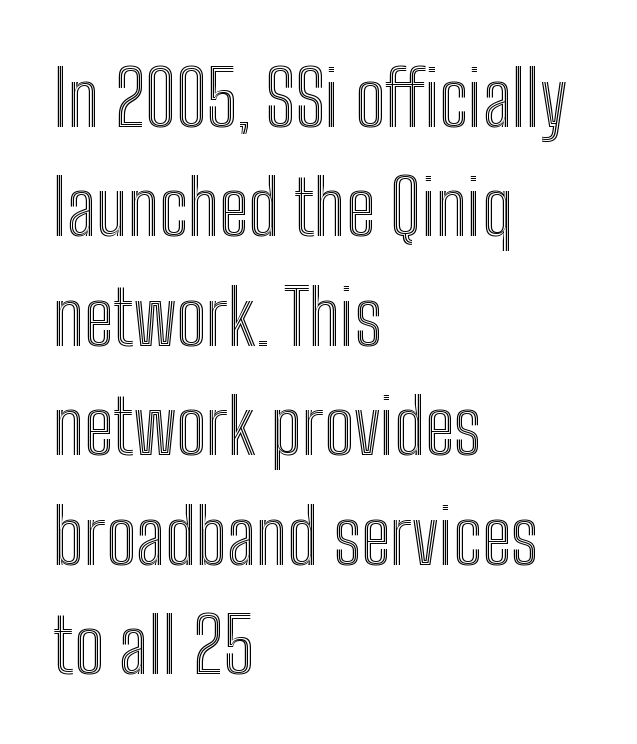
Q: Is the text italic (slanted)? A: No, it is upright.
Q: Is the text underlined? A: No.
Q: How is the paragraph aligned? A: Left-aligned.
Q: Is the spacing between letters normal or unusually wide? A: Normal.
Q: Is the spacing between lines tight, normal or loose? A: Normal.
Q: Width (condensed, normal, or wide)? A: Condensed.
Q: x-height? A: Medium.
Q: Monospaced? A: No.
